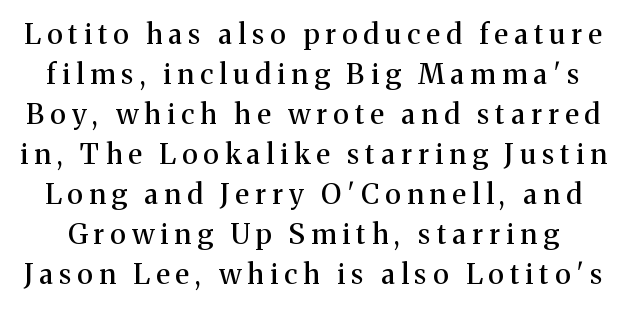
The image shows 28 px serif type, upright; set normal line spacing (1.43x), unusually wide letter spacing (+0.22 em), not underlined; medium stroke contrast and a medium x-height.
